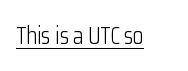
{"italic": "no", "bold": "no", "underline": "yes", "letter_spacing": "normal", "letter_spacing_em": 0.0, "glyph_px": 24}
